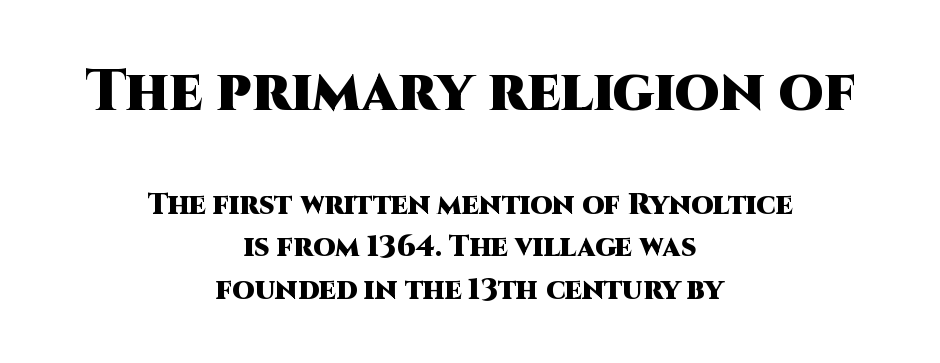
{"serif": "no", "italic": "no", "bold": "yes", "weight": "heavy", "width": "normal", "stroke_contrast": "high", "x_height": "large", "monospaced": "no", "underline": "no", "align": "center", "line_spacing": "normal", "line_spacing_ratio": 1.47, "letter_spacing": "normal", "letter_spacing_em": 0.0, "larger_block": "first", "size_ratio": 2.0, "glyph_px": 58}
